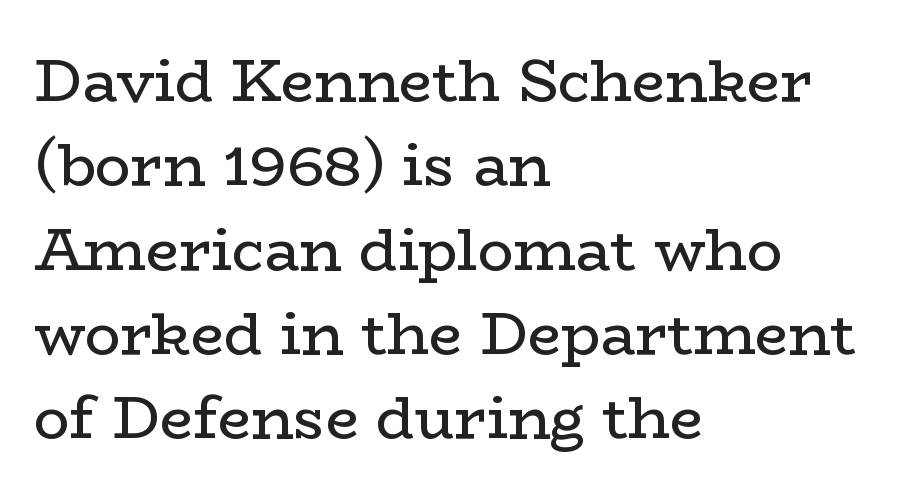
{"serif": "yes", "italic": "no", "bold": "no", "weight": "regular", "width": "wide", "stroke_contrast": "low", "x_height": "medium", "monospaced": "no", "underline": "no", "align": "left", "line_spacing": "normal", "line_spacing_ratio": 1.43, "letter_spacing": "normal", "letter_spacing_em": 0.0, "glyph_px": 59}
